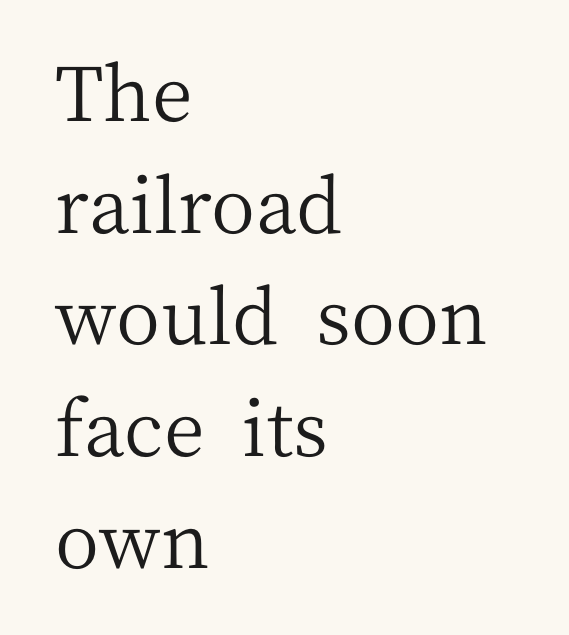
{"serif": "yes", "italic": "no", "bold": "no", "weight": "regular", "width": "normal", "stroke_contrast": "medium", "x_height": "medium", "monospaced": "no", "underline": "no", "align": "left", "line_spacing": "normal", "line_spacing_ratio": 1.47, "letter_spacing": "normal", "letter_spacing_em": 0.0, "glyph_px": 76}
